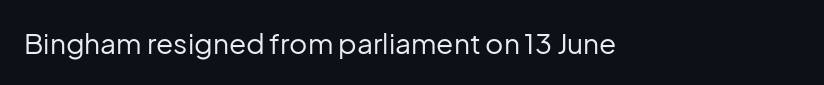
{"serif": "no", "italic": "no", "bold": "no", "weight": "regular", "width": "normal", "stroke_contrast": "low", "x_height": "medium", "monospaced": "no", "underline": "no", "letter_spacing": "normal", "letter_spacing_em": 0.0, "glyph_px": 28}
